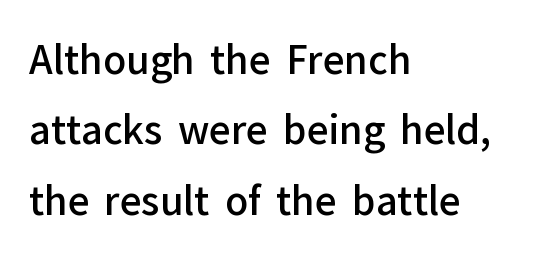
{"serif": "no", "italic": "no", "bold": "semi", "weight": "semibold", "width": "normal", "stroke_contrast": "low", "x_height": "medium", "monospaced": "no", "underline": "no", "align": "left", "line_spacing_ratio": 1.85, "letter_spacing": "normal", "letter_spacing_em": 0.0, "glyph_px": 38}
